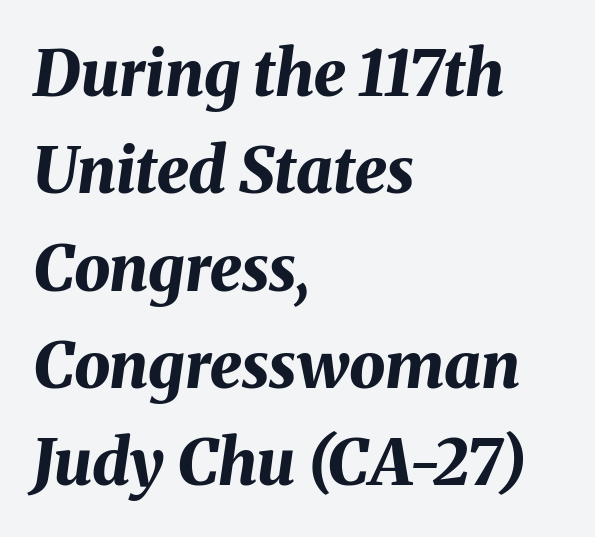
Pretty heavy lettering here — definitely bold. Every row of glyphs begins at an identical x-position on the left. Observe the ordinary spacing: letters are neighbours, not strangers. Looks like regular typesetting: each glyph gets only the width it needs. The vertical gap from one line to the next is medium.
